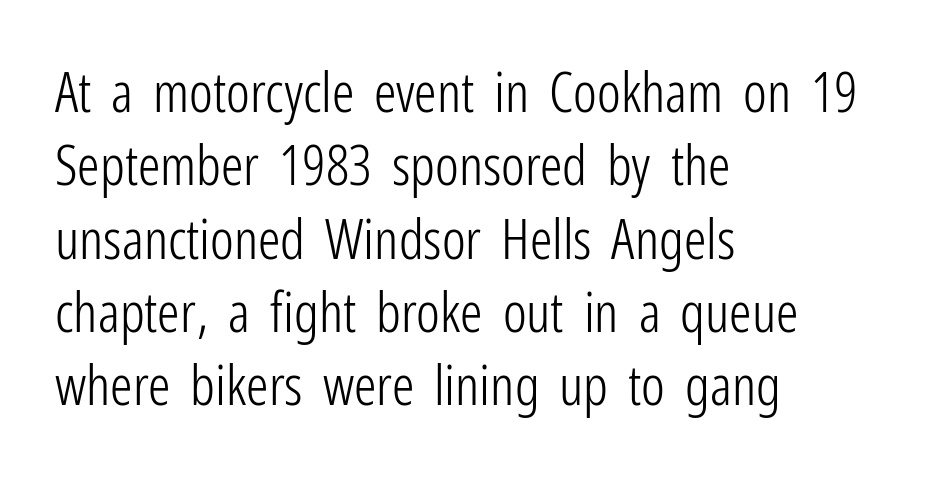
This rendering employs a face without finishing strokes, i.e., a sans-serif. Normally led — the rows are evenly, conventionally spaced. Italic: no, the glyphs are upright roman. All the whitespace from short lines collects on the right. The rendering uses natural spacing where letterforms have individual widths.
